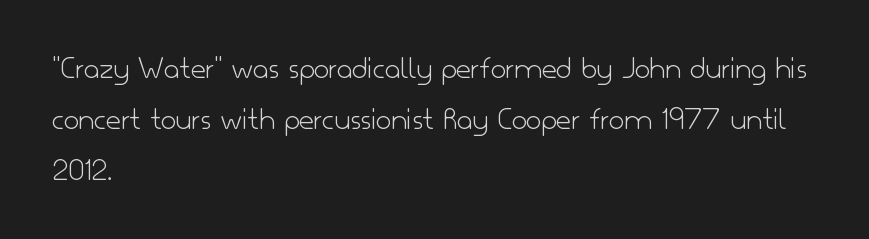
Q: Is the text bold? A: No.
Q: Is the text italic (slanted)? A: No, it is upright.
Q: Is the typeface a serif or a sans-serif typeface? A: Sans-serif.
Q: Is the text underlined? A: No.
Q: How is the paragraph aligned? A: Left-aligned.
Q: Is the spacing between letters normal or unusually wide? A: Normal.
Q: Is the spacing between lines tight, normal or loose? A: Normal.
Q: Width (condensed, normal, or wide)? A: Normal.
Q: Stroke contrast? A: Low.
Q: x-height? A: Small.
Q: Monospaced? A: No.
